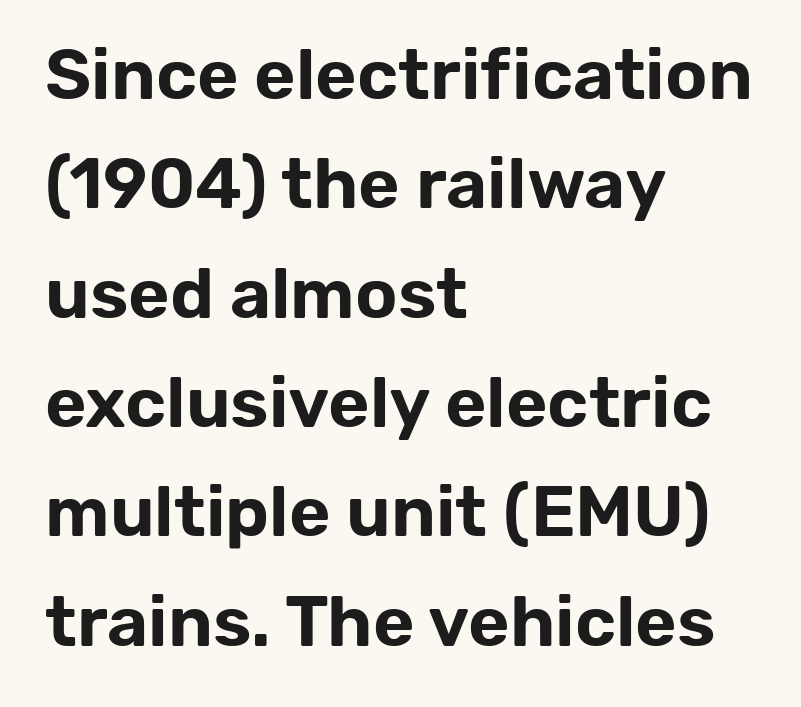
The image shows 71 px sans-serif type, upright; set left-aligned, normal line spacing (1.54x), normal letter spacing, not underlined; low stroke contrast and a medium x-height.
